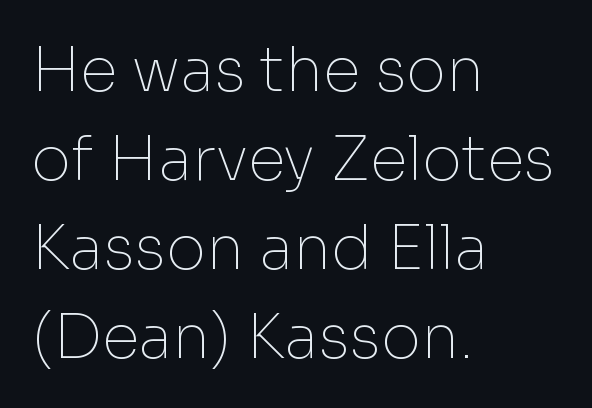
Style check: upright. Short and long lines alike share a common starting point at left. No heavy texture on the line: the type isn't bold. Vertical spacing — default. The words here are not underlined.
